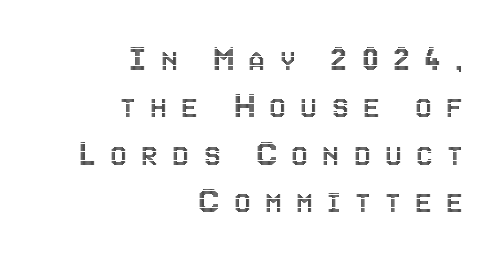
{"italic": "no", "width": "condensed", "x_height": "large", "monospaced": "no", "underline": "no", "align": "right", "line_spacing": "normal", "line_spacing_ratio": 1.25, "letter_spacing": "wide", "letter_spacing_em": 0.37, "glyph_px": 38}
